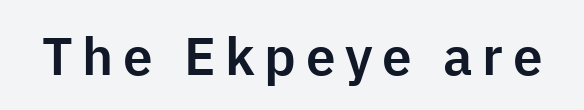
The image shows 53 px sans-serif type, upright; set not underlined; low stroke contrast and a medium x-height.
